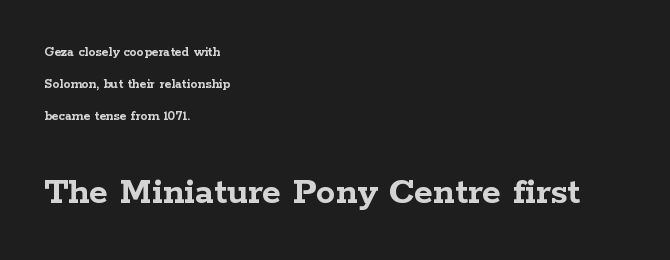
{"serif": "yes", "italic": "no", "bold": "yes", "weight": "semibold", "width": "wide", "stroke_contrast": "low", "x_height": "medium", "monospaced": "no", "underline": "no", "align": "left", "line_spacing": "loose", "line_spacing_ratio": 2.28, "letter_spacing": "normal", "letter_spacing_em": 0.0, "larger_block": "second", "size_ratio": 2.79, "glyph_px": 39}
